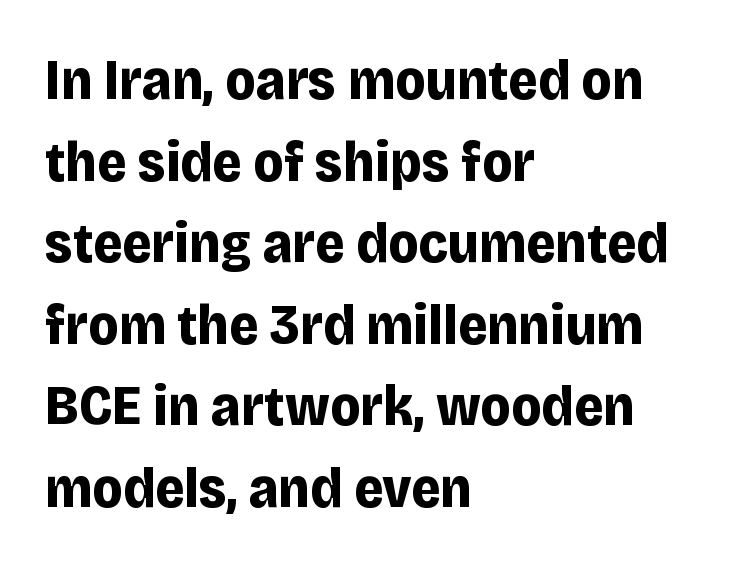
{"serif": "no", "italic": "no", "bold": "yes", "weight": "bold", "width": "normal", "stroke_contrast": "low", "x_height": "large", "monospaced": "no", "underline": "no", "align": "left", "line_spacing": "normal", "line_spacing_ratio": 1.43, "letter_spacing": "normal", "letter_spacing_em": 0.0, "glyph_px": 57}
